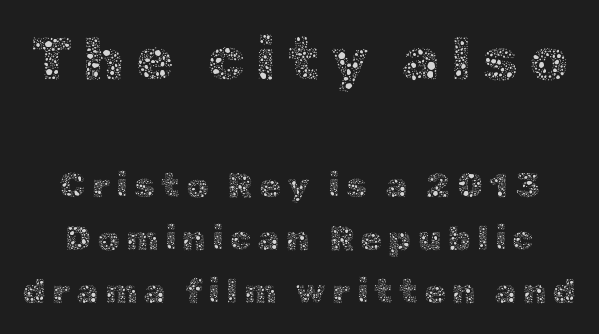
The emphasis by scale lands on block number one, above. Stroke thickness stays within the range of a standard reading face or lighter. Descenders hang freely into open space. The passage shown is typed in a proportional face where columns would drift. The rows are spaced the way most documents space them. Vertical strokes here are truly vertical.
